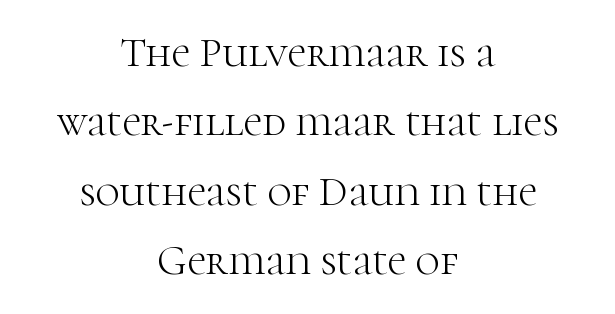
Q: Is the text bold? A: No.
Q: Is the text italic (slanted)? A: No, it is upright.
Q: Is the typeface a serif or a sans-serif typeface? A: Serif.
Q: Is the text underlined? A: No.
Q: How is the paragraph aligned? A: Centered.
Q: Is the spacing between letters normal or unusually wide? A: Normal.
Q: Is the spacing between lines tight, normal or loose? A: Normal.
Q: Width (condensed, normal, or wide)? A: Normal.
Q: Stroke contrast? A: High.
Q: x-height? A: Medium.
Q: Monospaced? A: No.
